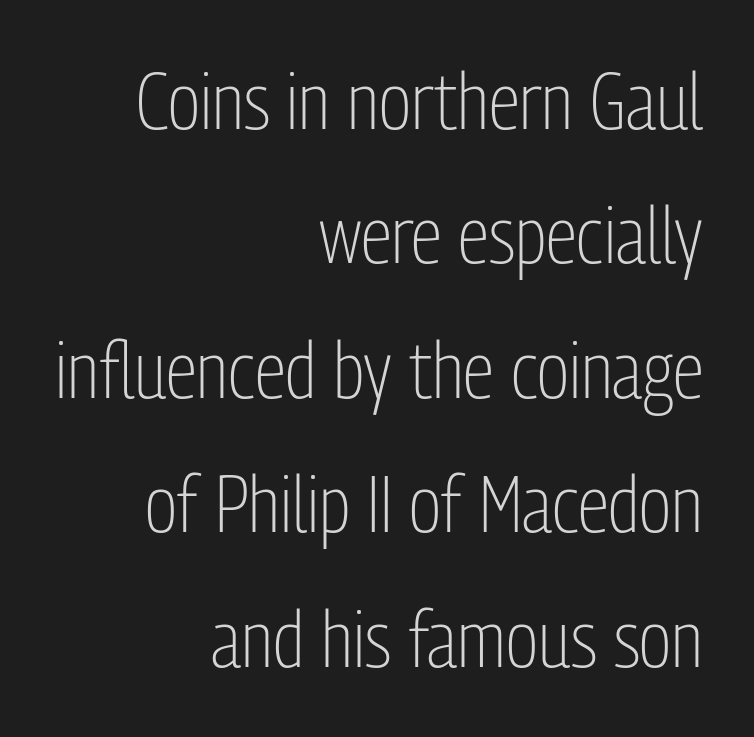
Q: Is the text bold? A: No.
Q: Is the text italic (slanted)? A: No, it is upright.
Q: Is the typeface a serif or a sans-serif typeface? A: Sans-serif.
Q: Is the text underlined? A: No.
Q: How is the paragraph aligned? A: Right-aligned.
Q: Is the spacing between letters normal or unusually wide? A: Normal.
Q: Is the spacing between lines tight, normal or loose? A: Normal.
Q: Width (condensed, normal, or wide)? A: Condensed.
Q: Stroke contrast? A: Low.
Q: x-height? A: Medium.
Q: Monospaced? A: No.
